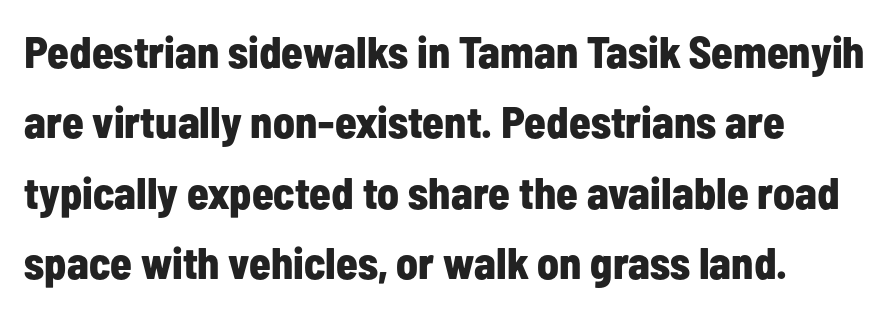
Q: Is the text bold? A: Yes.
Q: Is the text italic (slanted)? A: No, it is upright.
Q: Is the typeface a serif or a sans-serif typeface? A: Sans-serif.
Q: Is the text underlined? A: No.
Q: How is the paragraph aligned? A: Left-aligned.
Q: Is the spacing between letters normal or unusually wide? A: Normal.
Q: Is the spacing between lines tight, normal or loose? A: Normal.
Q: Width (condensed, normal, or wide)? A: Condensed.
Q: Stroke contrast? A: Low.
Q: x-height? A: Medium.
Q: Monospaced? A: No.
